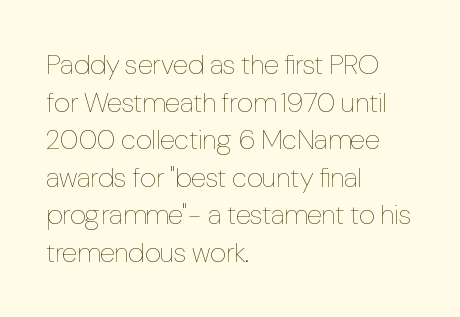
The area under the type is left untouched. Each word holds together tightly as a unit, with standard inter-letter gaps. On a weight scale, this lands at 450 or below. You could not count columns in this text — the font is proportionally spaced. Nope, not italic — everything's standing straight. The lines sit at an ordinary, default distance from one another.
